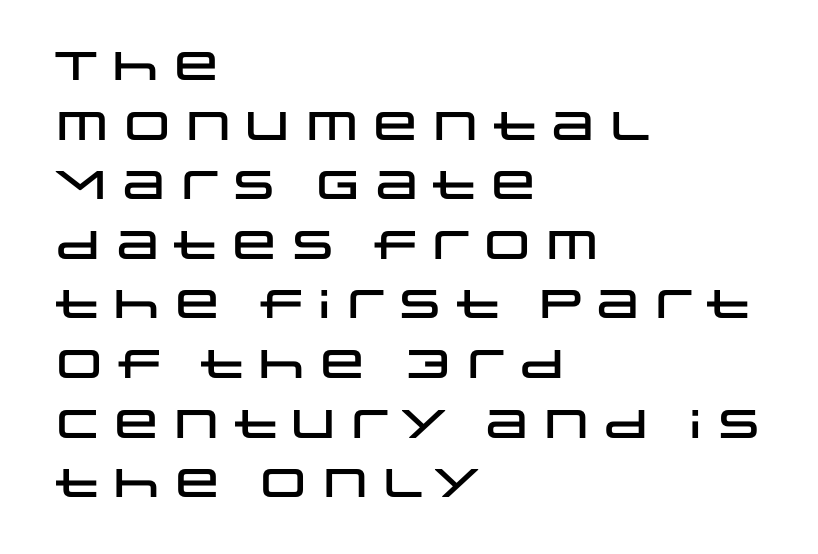
{"serif": "no", "italic": "no", "width": "wide", "stroke_contrast": "low", "x_height": "large", "monospaced": "no", "underline": "no", "align": "left", "line_spacing": "normal", "line_spacing_ratio": 1.49, "letter_spacing": "normal", "letter_spacing_em": 0.0, "glyph_px": 40}
